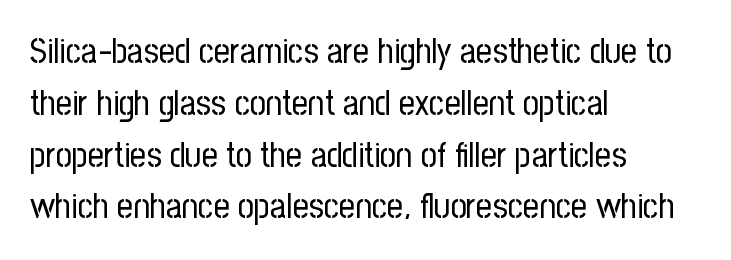
The rendering anchors every line to the left-hand side. The baseline area is clear. Varying glyph widths throughout — classic text-font behaviour. Weight: in the light-to-regular range. Observe the absence of serifs on each vertical stroke in this sample.
